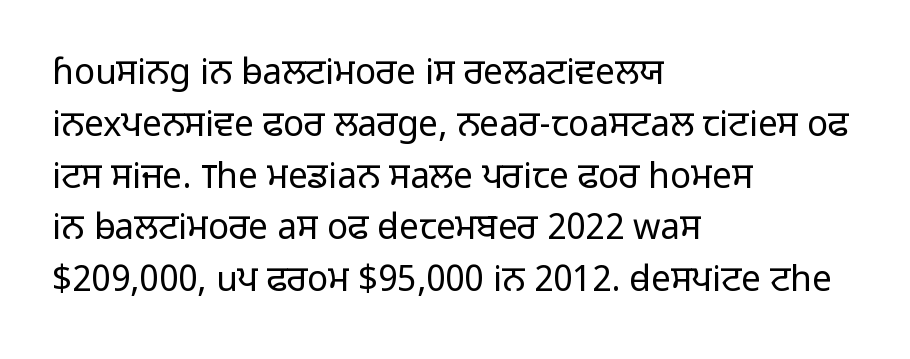
Q: Is the text bold? A: No.
Q: Is the text italic (slanted)? A: No, it is upright.
Q: Is the typeface a serif or a sans-serif typeface? A: Sans-serif.
Q: Is the text underlined? A: No.
Q: How is the paragraph aligned? A: Left-aligned.
Q: Is the spacing between letters normal or unusually wide? A: Normal.
Q: Is the spacing between lines tight, normal or loose? A: Normal.
Q: Width (condensed, normal, or wide)? A: Normal.
Q: Stroke contrast? A: Low.
Q: x-height? A: Medium.
Q: Monospaced? A: No.
